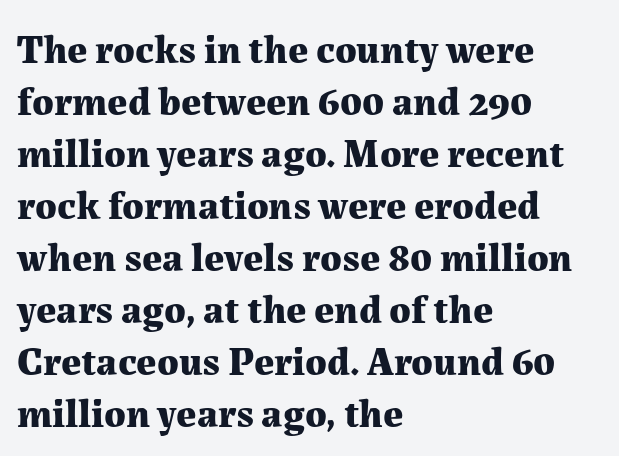
Notice how thick the strokes are: this is what a full bold looks like. The lines sit at an ordinary, default distance from one another. Every stem runs plumb, perpendicular to the baseline. The typeface chosen for these lines features serifs. The passage shown is not underscored anywhere. The passage shown is typed in a proportional face where columns would drift.
